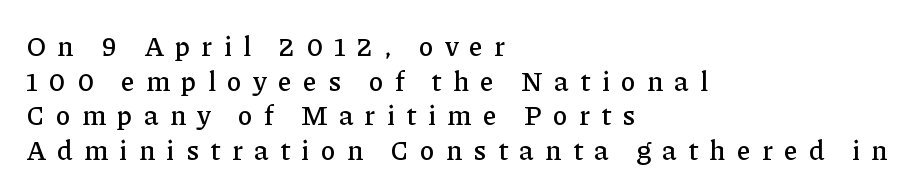
Q: Is the text italic (slanted)? A: No, it is upright.
Q: Is the text underlined? A: No.
Q: How is the paragraph aligned? A: Left-aligned.
Q: Is the spacing between letters normal or unusually wide? A: Unusually wide.
Q: Is the spacing between lines tight, normal or loose? A: Normal.
